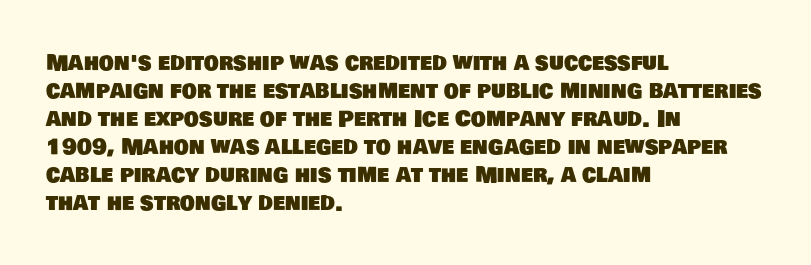
Q: Is the text underlined? A: No.
Q: How is the paragraph aligned? A: Left-aligned.
Q: Is the spacing between letters normal or unusually wide? A: Normal.
Q: Is the spacing between lines tight, normal or loose? A: Normal.
